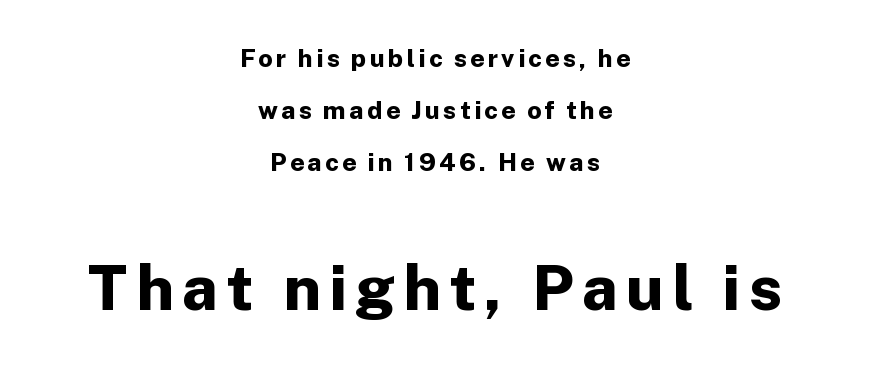
Q: Is the text bold? A: Yes.
Q: Is the text italic (slanted)? A: No, it is upright.
Q: Is the typeface a serif or a sans-serif typeface? A: Sans-serif.
Q: Is the text underlined? A: No.
Q: How is the paragraph aligned? A: Centered.
Q: Is the spacing between lines tight, normal or loose? A: Loose.
Q: Which block of text is set in a larger size, the first (top) or the second (bottom)? A: The second (bottom) one.
Q: Width (condensed, normal, or wide)? A: Normal.
Q: Stroke contrast? A: Low.
Q: x-height? A: Medium.
Q: Monospaced? A: No.
